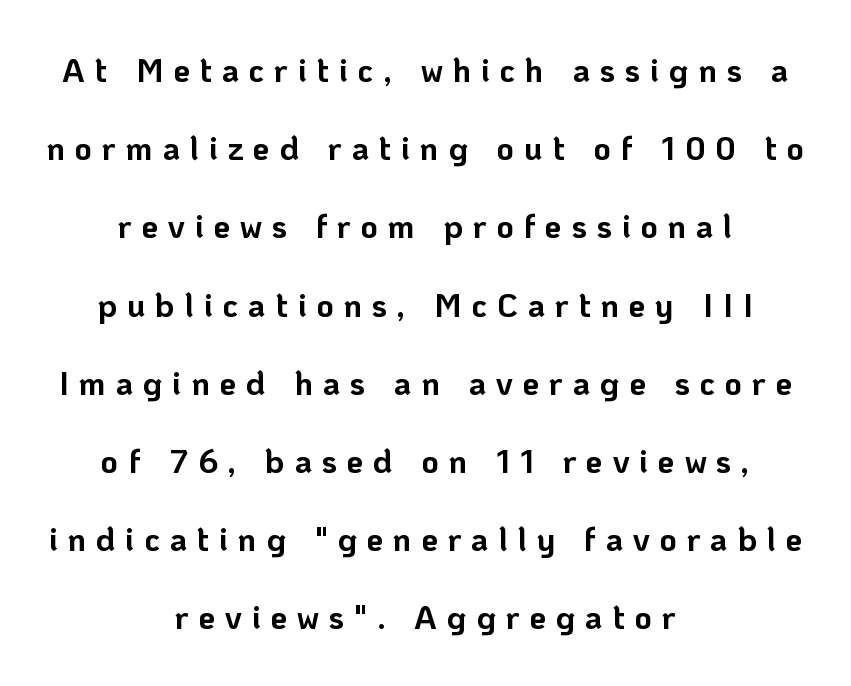
Honestly, there is no underline to notice here at all. Compared with an ordinary text face, these strokes are far heavier — a full bold. Looks like regular typesetting: each glyph gets only the width it needs. Font category for this specimen: sans-serif. The passage shown has open, widely tracked lettering throughout.
